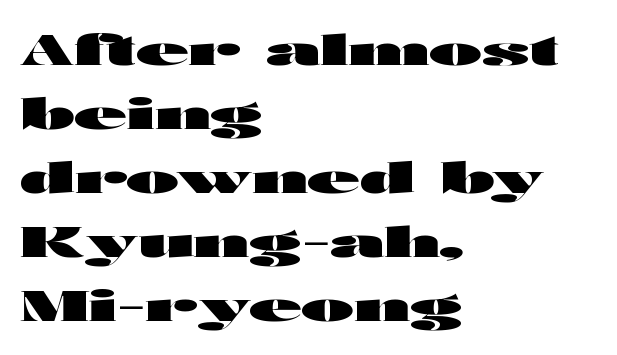
This is sans-serif lettering, the kind often seen on screens and signage. Does the copy run flush right? No — it runs flush left. Designer's note — italics off, roman on. Students, note that the glyphs here touch the page at normal intervals. A dark, heavy texture on the line: the type is bold.
